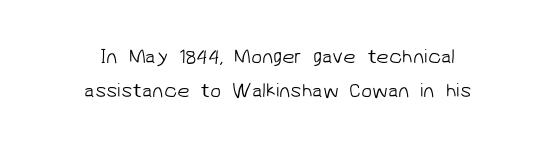
Q: Is the text bold? A: No.
Q: Is the text underlined? A: No.
Q: How is the paragraph aligned? A: Centered.
Q: Is the spacing between letters normal or unusually wide? A: Normal.
